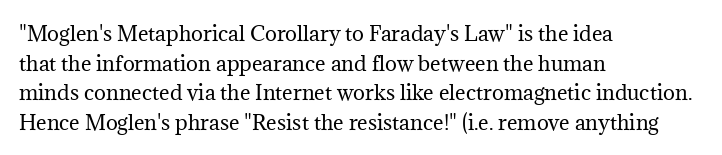
The image shows 20 px text type, upright; set left-aligned, normal line spacing (1.48x), normal letter spacing, not underlined.
